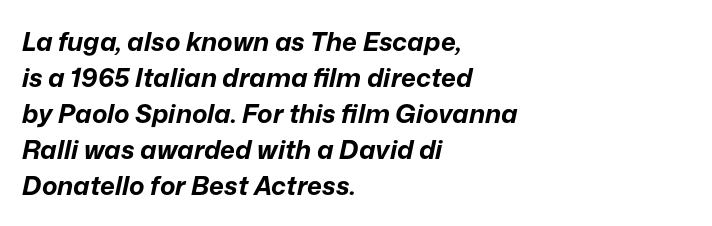
The image shows 26 px bold type, italic (leaning right); set left-aligned, normal line spacing (1.38x), normal letter spacing, not underlined.
